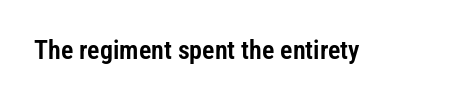
Q: Is the text italic (slanted)? A: No, it is upright.
Q: Is the text underlined? A: No.
Q: Is the spacing between letters normal or unusually wide? A: Normal.
